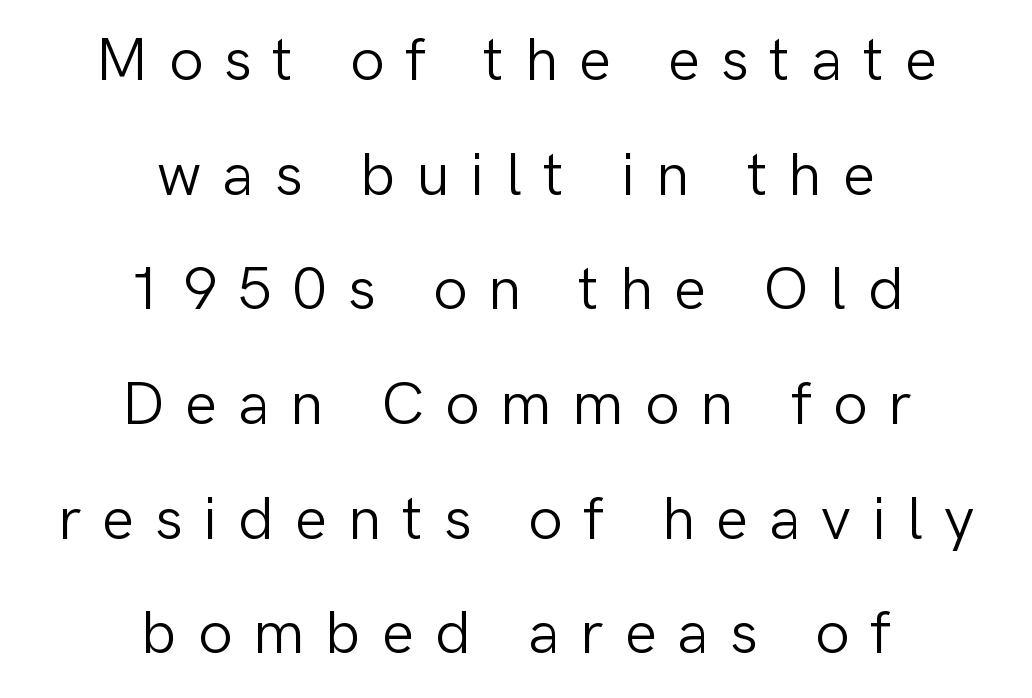
{"serif": "no", "italic": "no", "bold": "no", "weight": "light", "width": "normal", "stroke_contrast": "low", "x_height": "medium", "monospaced": "no", "underline": "no", "align": "center", "line_spacing_ratio": 1.88, "letter_spacing": "wide", "letter_spacing_em": 0.34, "glyph_px": 61}
